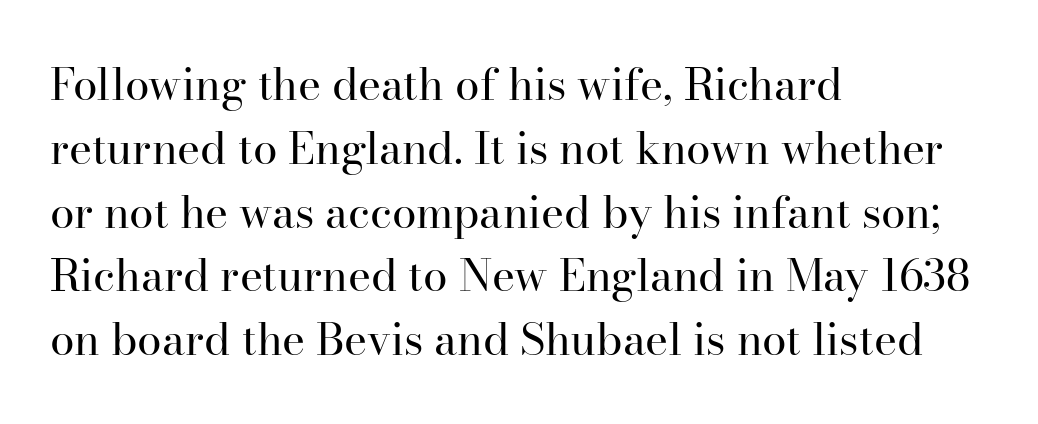
Q: Is the text bold? A: No.
Q: Is the text italic (slanted)? A: No, it is upright.
Q: Is the typeface a serif or a sans-serif typeface? A: Serif.
Q: Is the text underlined? A: No.
Q: How is the paragraph aligned? A: Left-aligned.
Q: Is the spacing between letters normal or unusually wide? A: Normal.
Q: Is the spacing between lines tight, normal or loose? A: Normal.
Q: Width (condensed, normal, or wide)? A: Normal.
Q: Stroke contrast? A: High.
Q: x-height? A: Small.
Q: Monospaced? A: No.
